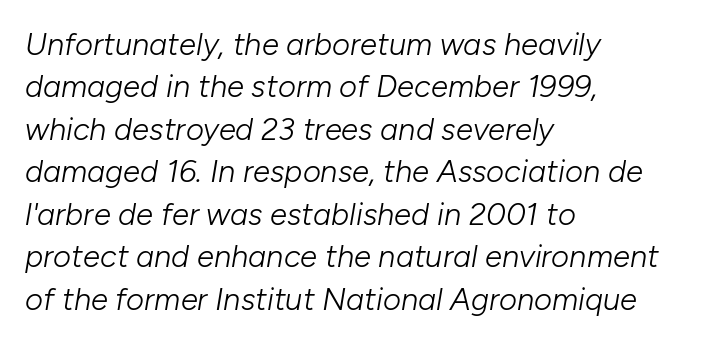
Q: Is the text bold? A: No.
Q: Is the text italic (slanted)? A: Yes, it leans right by about 10 degrees.
Q: Is the text underlined? A: No.
Q: How is the paragraph aligned? A: Left-aligned.
Q: Is the spacing between letters normal or unusually wide? A: Normal.
Q: Is the spacing between lines tight, normal or loose? A: Normal.
Q: Width (condensed, normal, or wide)? A: Normal.
Q: Stroke contrast? A: Low.
Q: x-height? A: Medium.
Q: Monospaced? A: No.
